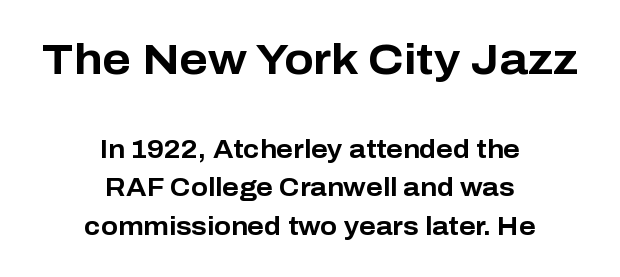
{"serif": "no", "italic": "no", "bold": "yes", "weight": "bold", "width": "normal", "stroke_contrast": "low", "x_height": "medium", "monospaced": "no", "underline": "no", "align": "center", "line_spacing": "normal", "line_spacing_ratio": 1.53, "letter_spacing": "normal", "letter_spacing_em": 0.0, "larger_block": "first", "size_ratio": 1.72, "glyph_px": 43}
